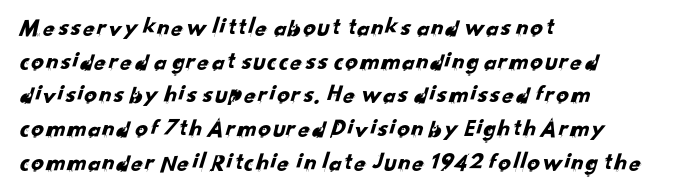
Tracking here is standard; glyphs follow each other at the usual distance. The foot of each line stays bare and open. Leading matches the norm, producing a regular column. The rag falls on the right side of this text block.
